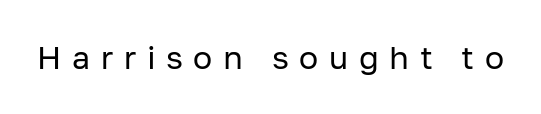
The text was rendered using a sans face with plain stroke endings. Between one letter and the next there's a generous, obvious gap. Italic? Not at all — the glyphs are vertical. The area under the type is left untouched.
